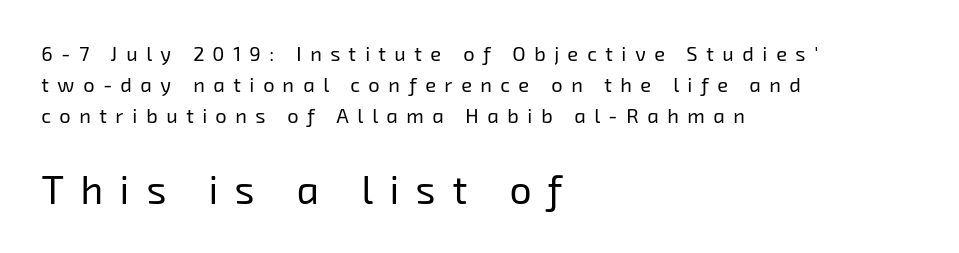
The image shows 39 px regular-weight sans-serif type; set left-aligned, normal line spacing (1.54x), unusually wide letter spacing (+0.43 em), not underlined; the second (bottom) block is 1.95x larger; low stroke contrast and a medium x-height.
